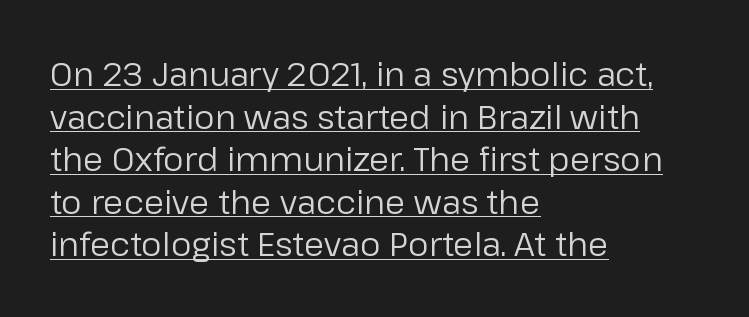
Q: Is the text bold? A: No.
Q: Is the text italic (slanted)? A: No, it is upright.
Q: Is the typeface a serif or a sans-serif typeface? A: Sans-serif.
Q: Is the text underlined? A: Yes.
Q: How is the paragraph aligned? A: Left-aligned.
Q: Is the spacing between letters normal or unusually wide? A: Normal.
Q: Is the spacing between lines tight, normal or loose? A: Normal.
Q: Width (condensed, normal, or wide)? A: Normal.
Q: Stroke contrast? A: Low.
Q: x-height? A: Medium.
Q: Monospaced? A: No.
